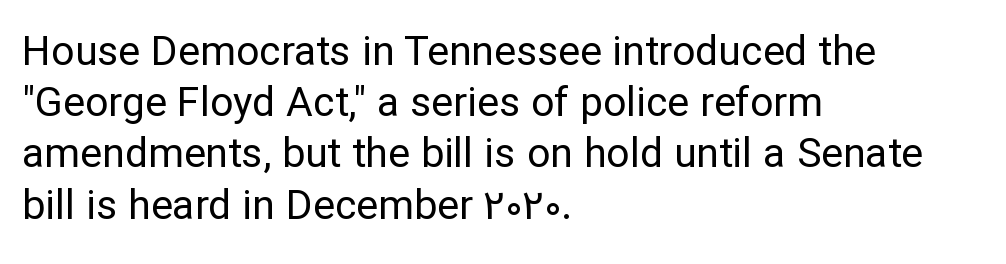
Q: Is the text bold? A: No.
Q: Is the text italic (slanted)? A: No, it is upright.
Q: Is the typeface a serif or a sans-serif typeface? A: Sans-serif.
Q: Is the text underlined? A: No.
Q: How is the paragraph aligned? A: Left-aligned.
Q: Is the spacing between letters normal or unusually wide? A: Normal.
Q: Is the spacing between lines tight, normal or loose? A: Normal.
Q: Width (condensed, normal, or wide)? A: Normal.
Q: Stroke contrast? A: Low.
Q: x-height? A: Medium.
Q: Monospaced? A: No.
